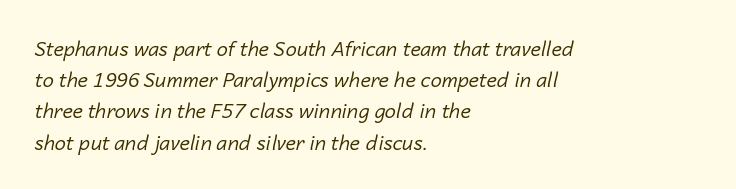
The image shows 20 px text type, italic (leaning right); set left-aligned, normal line spacing (1.56x), normal letter spacing, not underlined.
